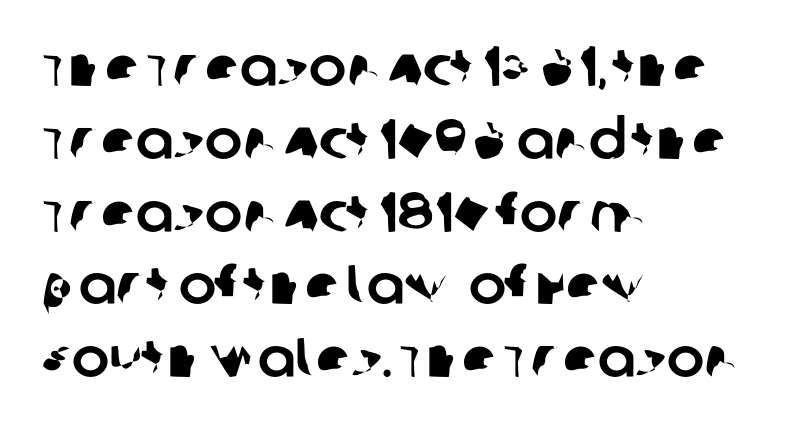
The image shows 56 px sans-serif type; set left-aligned, normal line spacing (1.3x), normal letter spacing, not underlined; low stroke contrast and a large x-height.
